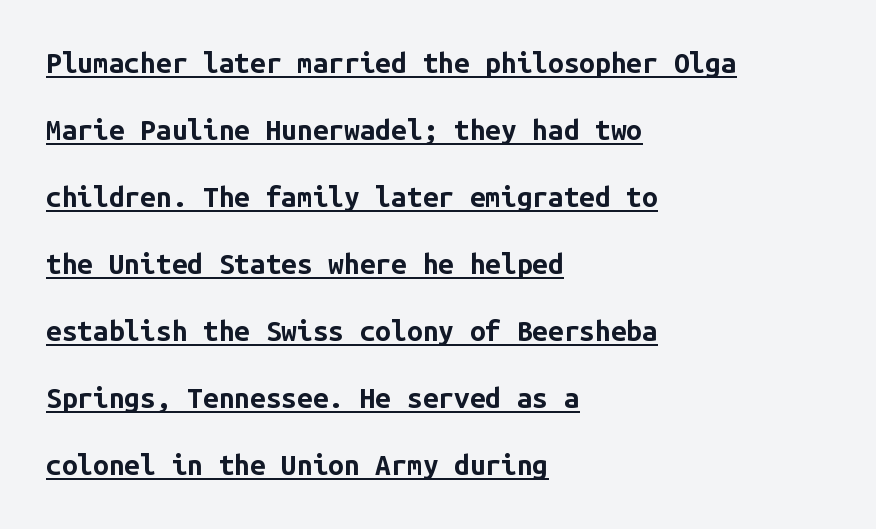
Q: Is the text bold? A: Yes.
Q: Is the text italic (slanted)? A: No, it is upright.
Q: Is the typeface a serif or a sans-serif typeface? A: Sans-serif.
Q: Is the text underlined? A: Yes.
Q: How is the paragraph aligned? A: Left-aligned.
Q: Is the spacing between letters normal or unusually wide? A: Normal.
Q: Is the spacing between lines tight, normal or loose? A: Loose.
Q: Width (condensed, normal, or wide)? A: Normal.
Q: Stroke contrast? A: Low.
Q: x-height? A: Medium.
Q: Monospaced? A: Yes.
